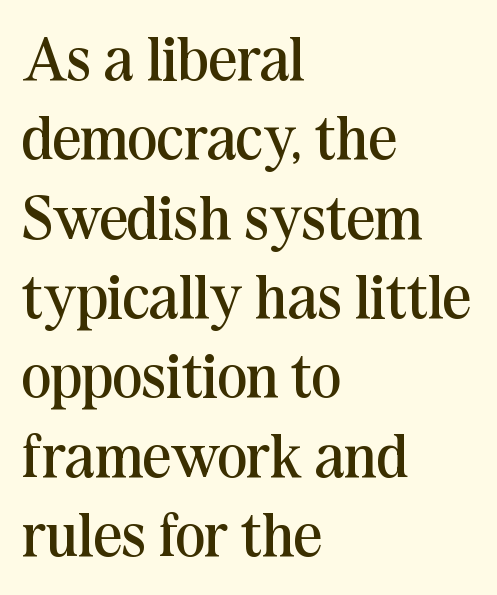
The image shows 62 px regular-weight serif type, upright; set left-aligned, normal line spacing (1.28x), normal letter spacing, not underlined; medium stroke contrast and a medium x-height.
